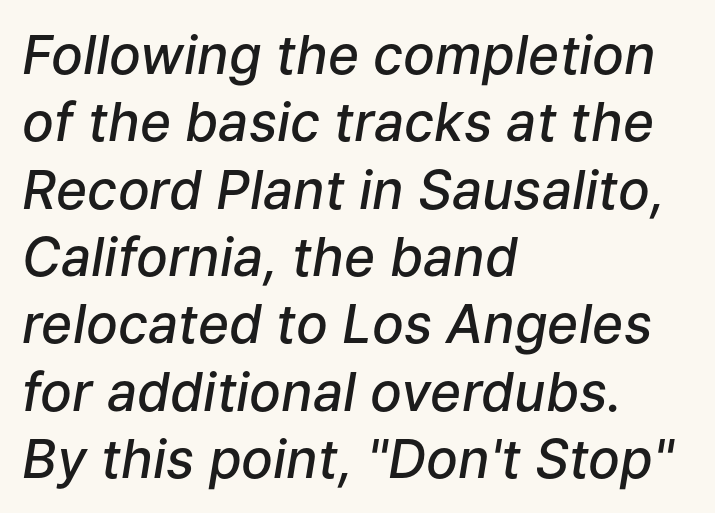
Q: Is the text bold? A: Semi-bold.
Q: Is the text italic (slanted)? A: Yes, it leans right by about 9 degrees.
Q: Is the text underlined? A: No.
Q: How is the paragraph aligned? A: Left-aligned.
Q: Is the spacing between letters normal or unusually wide? A: Normal.
Q: Is the spacing between lines tight, normal or loose? A: Normal.
Q: Width (condensed, normal, or wide)? A: Normal.
Q: Stroke contrast? A: Low.
Q: x-height? A: Medium.
Q: Monospaced? A: No.
